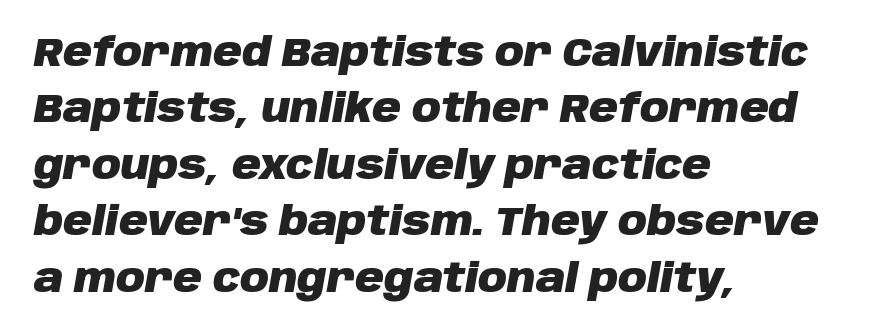
The image shows 40 px heavy type, italic (leaning right); set left-aligned, normal line spacing (1.41x), normal letter spacing, not underlined; low stroke contrast and a large x-height.
